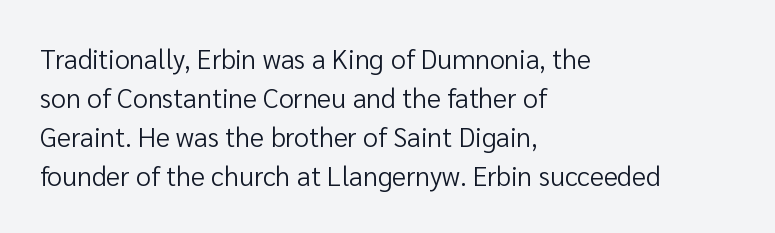
Nothing heavy about these letters — not bold at all. The block of text has a typical density, with ordinary space between rows. Posture: straight, roman, zero tilt. Quick note: underline off. The letterforms sit shoulder to shoulder at normal distance.
